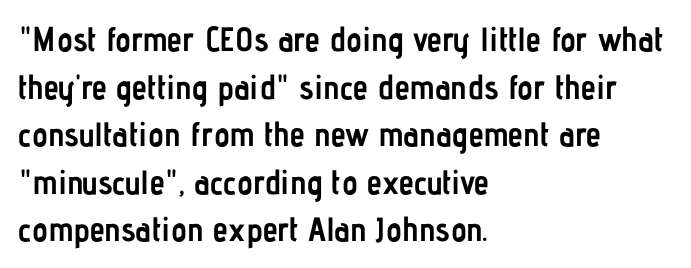
{"serif": "no", "italic": "no", "bold": "yes", "weight": "semibold", "width": "condensed", "stroke_contrast": "low", "x_height": "medium", "monospaced": "no", "underline": "no", "align": "left", "line_spacing": "normal", "line_spacing_ratio": 1.4, "letter_spacing": "normal", "letter_spacing_em": 0.0, "glyph_px": 34}
